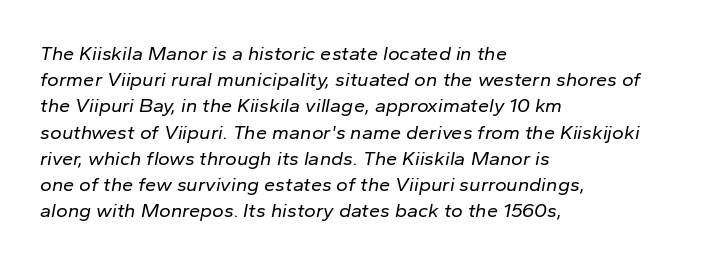
The words here are not underlined. The face used here has a pronounced slope to its letters. The font is comparable to plain body text, perhaps lighter. Short note: letters normally spaced. If you drew a ruler down the left edge, every line would touch it. Is there much room between lines? A standard amount, neither cramped nor airy.
